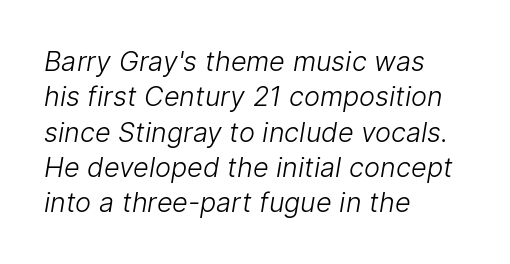
Words float on clear page, feet unadorned. Default kerning and tracking; the words read as compact shapes. Typeset ragged right — the left edge is the straight one. Bold? No — there's no thickening of the strokes. Evenly set lines give the paragraph a standard silhouette.
